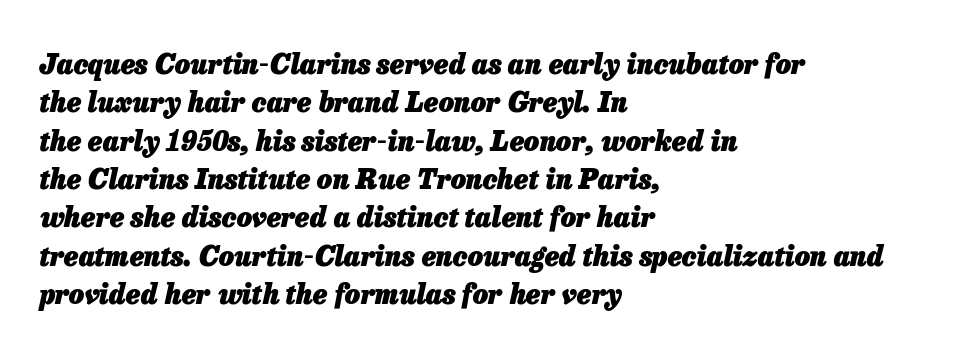
A typesetter would call this leading conventional body-copy spacing. Strong, thick strokes mark this as bold type. Glance below the letters and you will spot only blank space. The glyphs look as if they've been sheared to an angle. All the whitespace from short lines collects on the right.
